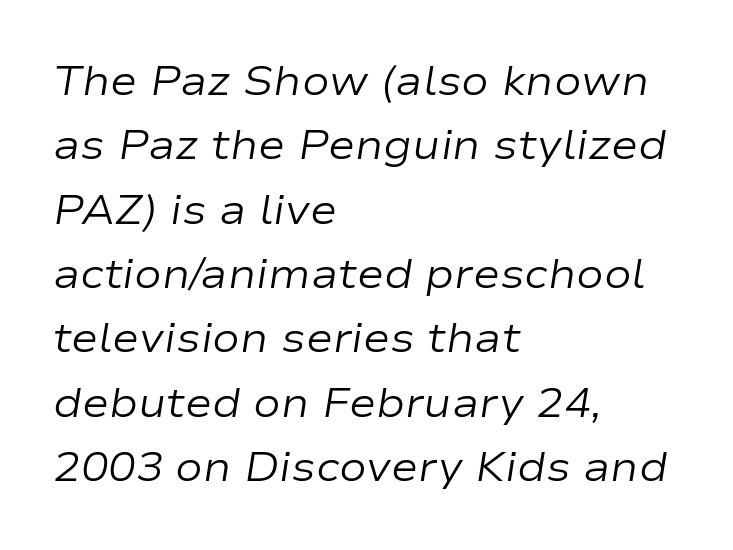
The image shows 41 px regular-weight, wide type, italic (leaning right); set left-aligned, normal line spacing (1.57x), normal letter spacing, not underlined; low stroke contrast and a medium x-height.
